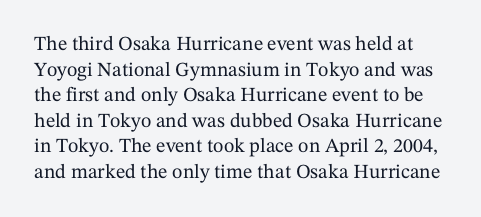
Q: Is the text italic (slanted)? A: No, it is upright.
Q: Is the text underlined? A: No.
Q: Is the spacing between letters normal or unusually wide? A: Normal.
Q: Is the spacing between lines tight, normal or loose? A: Normal.
